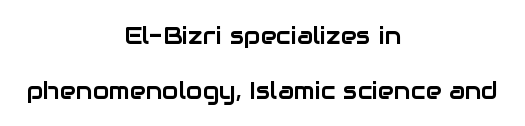
Q: Is the text italic (slanted)? A: No, it is upright.
Q: Is the text underlined? A: No.
Q: How is the paragraph aligned? A: Centered.
Q: Is the spacing between letters normal or unusually wide? A: Normal.
Q: Is the spacing between lines tight, normal or loose? A: Loose.
